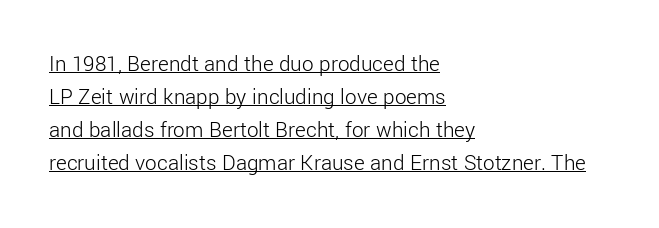
Q: Is the text bold? A: No.
Q: Is the text italic (slanted)? A: No, it is upright.
Q: Is the text underlined? A: Yes.
Q: How is the paragraph aligned? A: Left-aligned.
Q: Is the spacing between letters normal or unusually wide? A: Normal.
Q: Is the spacing between lines tight, normal or loose? A: Normal.
